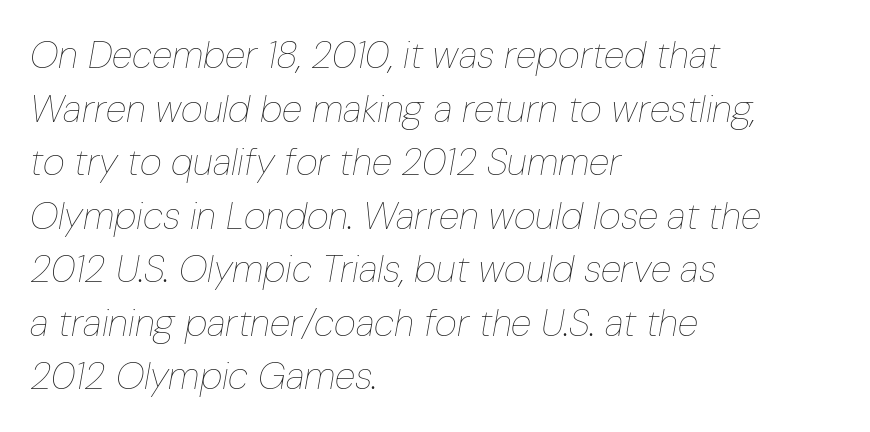
Is the block centered? No — it sits flush against the left margin. Spacing verdict: proportional, widths tailored to each character. Between one letter and the next there's only the usual sliver of space. Check under the words: just untouched page. The letters look calm and open, with moderate or lighter stems. There's an unmistakable incline to the writing here.
